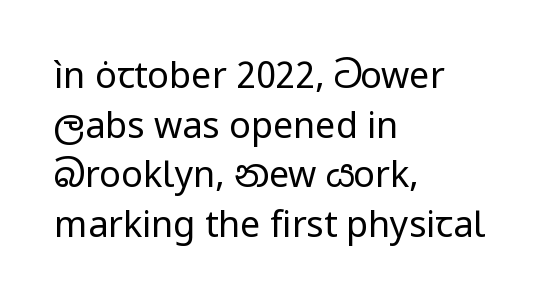
{"serif": "no", "italic": "no", "bold": "no", "weight": "regular", "width": "normal", "stroke_contrast": "low", "x_height": "medium", "monospaced": "no", "underline": "no", "align": "left", "line_spacing": "normal", "line_spacing_ratio": 1.38, "letter_spacing": "normal", "letter_spacing_em": 0.0, "glyph_px": 36}
